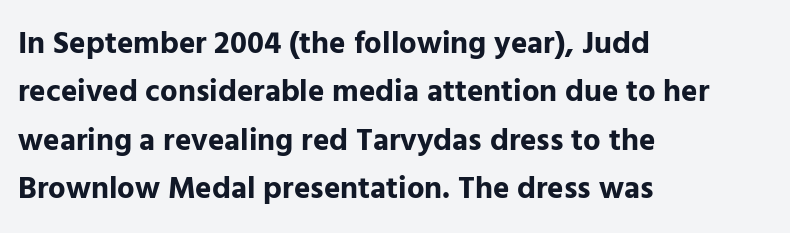
Q: Is the text bold? A: Yes.
Q: Is the text italic (slanted)? A: No, it is upright.
Q: Is the typeface a serif or a sans-serif typeface? A: Sans-serif.
Q: Is the text underlined? A: No.
Q: How is the paragraph aligned? A: Left-aligned.
Q: Is the spacing between letters normal or unusually wide? A: Normal.
Q: Is the spacing between lines tight, normal or loose? A: Normal.
Q: Width (condensed, normal, or wide)? A: Normal.
Q: Stroke contrast? A: Low.
Q: x-height? A: Medium.
Q: Monospaced? A: No.
